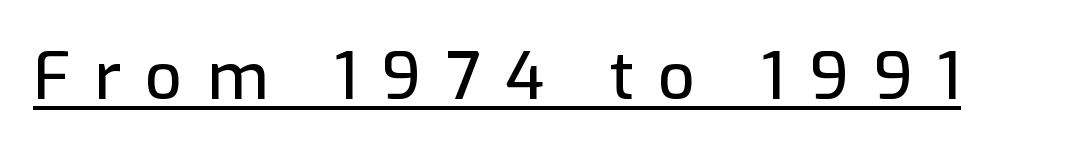
Q: Is the text italic (slanted)? A: No, it is upright.
Q: Is the typeface a serif or a sans-serif typeface? A: Sans-serif.
Q: Is the text underlined? A: Yes.
Q: Is the spacing between letters normal or unusually wide? A: Unusually wide.
Q: Width (condensed, normal, or wide)? A: Normal.
Q: Stroke contrast? A: Low.
Q: x-height? A: Medium.
Q: Monospaced? A: No.
